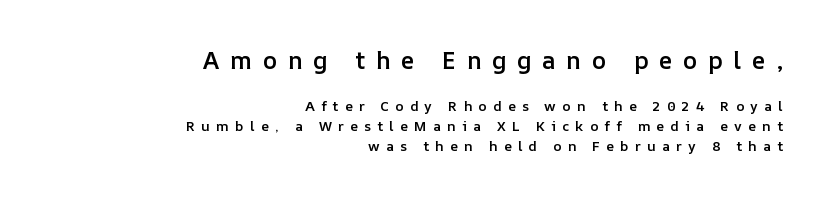
The image shows 24 px text type, upright; set right-aligned, normal line spacing (1.42x), unusually wide letter spacing (+0.44 em), not underlined; the first (top) block is 1.71x larger.
